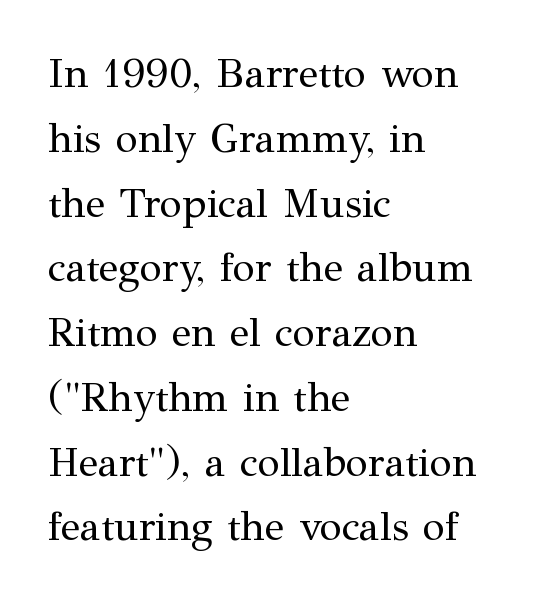
All the whitespace from short lines collects on the right. Think of a printed novel: that variable character pitch is what you see here. Counters stay open thanks to moderate or lighter strokes. Letters rest on an invisible, unmarked baseline.
